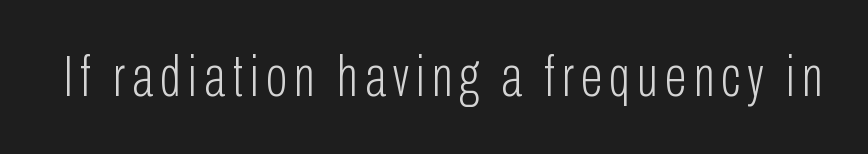
{"serif": "no", "italic": "no", "bold": "no", "weight": "light", "width": "condensed", "stroke_contrast": "low", "x_height": "medium", "monospaced": "no", "underline": "no", "glyph_px": 58}
